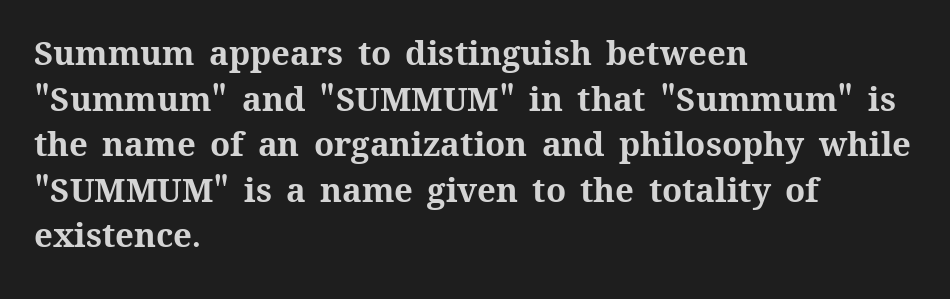
{"italic": "no", "bold": "yes", "weight": "bold", "width": "normal", "stroke_contrast": "medium", "x_height": "medium", "monospaced": "no", "underline": "no", "align": "left", "line_spacing": "normal", "line_spacing_ratio": 1.38, "letter_spacing": "normal", "letter_spacing_em": 0.0, "glyph_px": 33}
